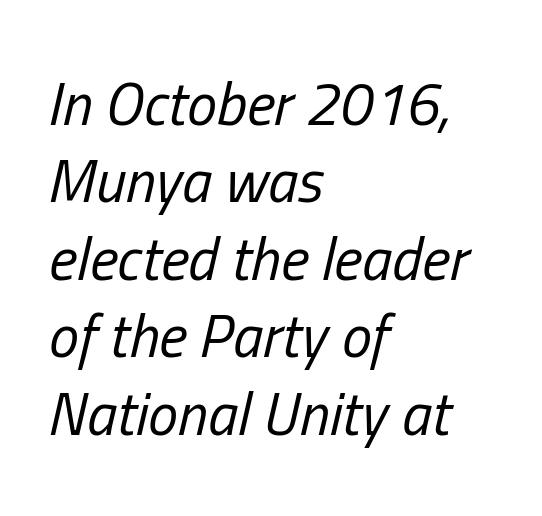
{"italic": "yes", "lean": "right", "slant_degrees": 13, "bold": "no", "weight": "regular", "width": "condensed", "stroke_contrast": "low", "x_height": "medium", "monospaced": "no", "underline": "no", "align": "left", "line_spacing": "normal", "line_spacing_ratio": 1.29, "letter_spacing": "normal", "letter_spacing_em": 0.0, "glyph_px": 60}
